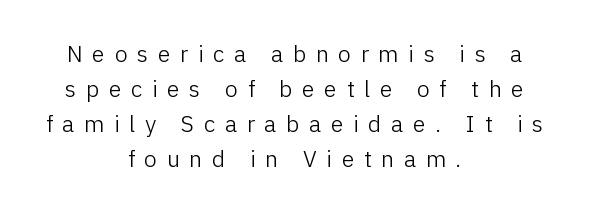
Alignment: centered. Ink coverage per letter is moderate at most. No word sits above an underline. A normal amount of white space separates one row of letters from the next.
